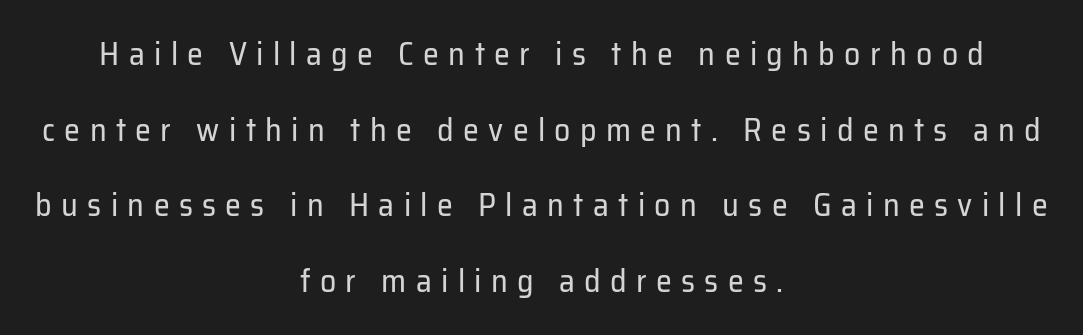
The image shows 32 px regular-weight sans-serif type, upright; set centered, loose line spacing (2.36x), unusually wide letter spacing (+0.29 em), not underlined; low stroke contrast and a medium x-height.
